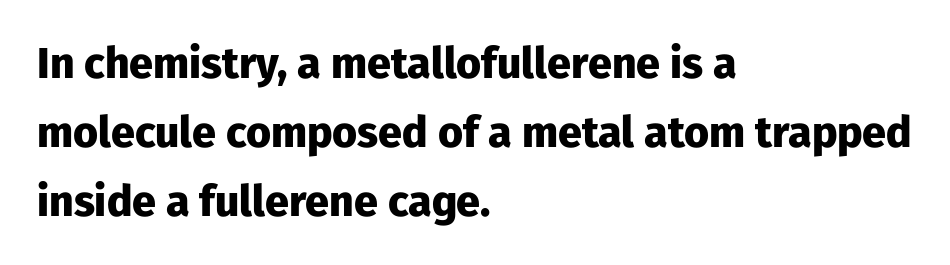
Q: Is the text bold? A: Yes.
Q: Is the text italic (slanted)? A: No, it is upright.
Q: Is the typeface a serif or a sans-serif typeface? A: Sans-serif.
Q: Is the text underlined? A: No.
Q: How is the paragraph aligned? A: Left-aligned.
Q: Is the spacing between letters normal or unusually wide? A: Normal.
Q: Is the spacing between lines tight, normal or loose? A: Normal.
Q: Width (condensed, normal, or wide)? A: Normal.
Q: Stroke contrast? A: Low.
Q: x-height? A: Medium.
Q: Monospaced? A: No.
